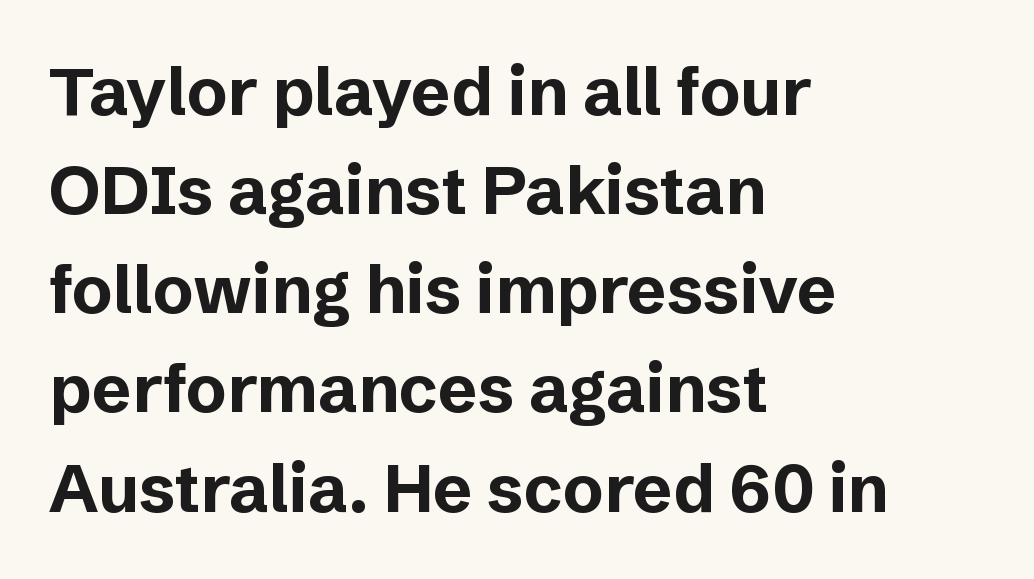
{"serif": "no", "italic": "no", "bold": "yes", "weight": "bold", "width": "normal", "stroke_contrast": "low", "x_height": "medium", "monospaced": "no", "underline": "no", "align": "left", "line_spacing": "normal", "line_spacing_ratio": 1.48, "letter_spacing": "normal", "letter_spacing_em": 0.0, "glyph_px": 67}
